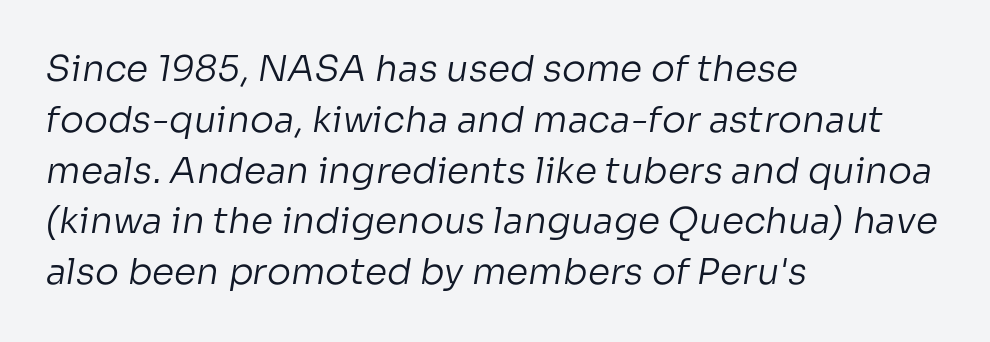
{"serif": "no", "bold": "no", "weight": "regular", "width": "normal", "stroke_contrast": "low", "x_height": "medium", "monospaced": "no", "underline": "no", "align": "left", "line_spacing": "normal", "line_spacing_ratio": 1.41, "letter_spacing": "normal", "letter_spacing_em": 0.0, "glyph_px": 36}
